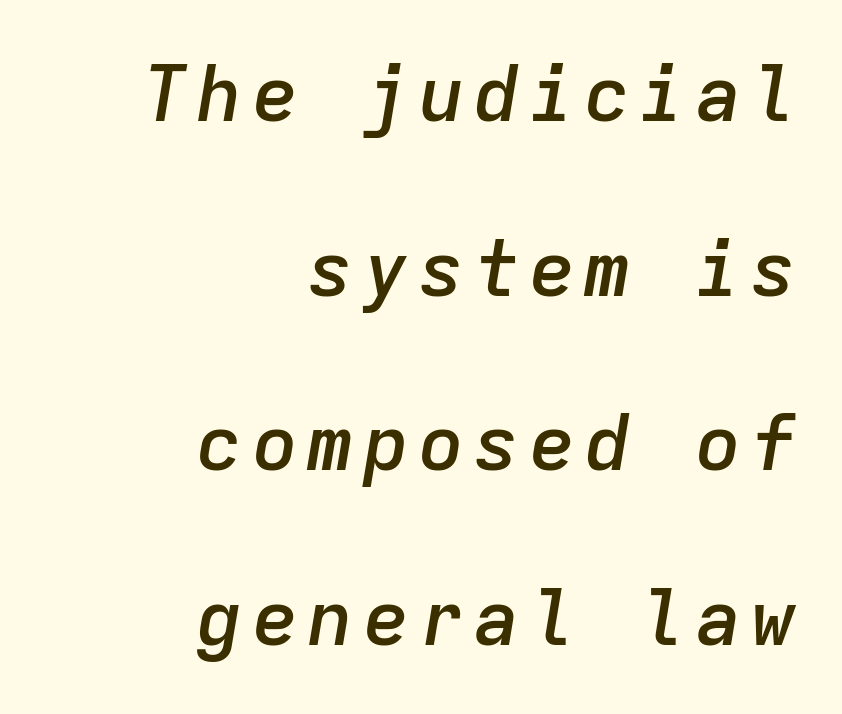
Q: Is the text bold? A: Semi-bold.
Q: Is the text italic (slanted)? A: Yes, it leans right by about 9 degrees.
Q: Is the text underlined? A: No.
Q: How is the paragraph aligned? A: Right-aligned.
Q: Is the spacing between lines tight, normal or loose? A: Loose.
Q: Width (condensed, normal, or wide)? A: Normal.
Q: Stroke contrast? A: Low.
Q: x-height? A: Medium.
Q: Monospaced? A: Yes.
